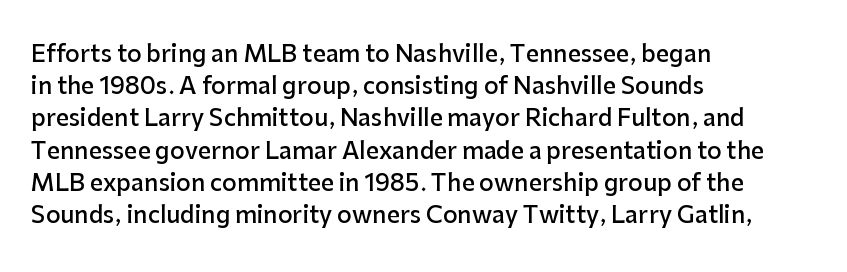
The image shows 23 px text type, upright; set left-aligned, normal line spacing (1.4x), normal letter spacing, not underlined.
